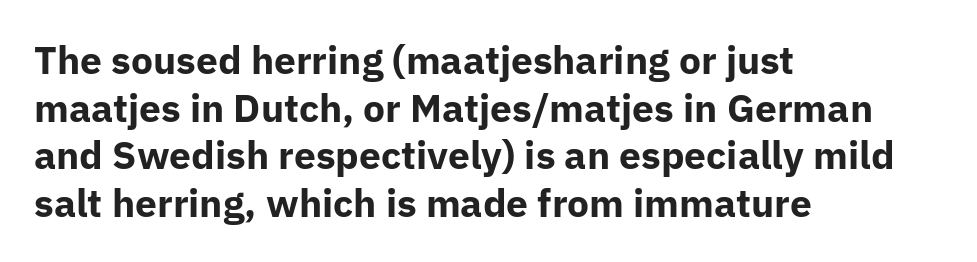
Q: Is the text bold? A: Yes.
Q: Is the text italic (slanted)? A: No, it is upright.
Q: Is the typeface a serif or a sans-serif typeface? A: Sans-serif.
Q: Is the text underlined? A: No.
Q: How is the paragraph aligned? A: Left-aligned.
Q: Is the spacing between letters normal or unusually wide? A: Normal.
Q: Width (condensed, normal, or wide)? A: Normal.
Q: Stroke contrast? A: Low.
Q: x-height? A: Medium.
Q: Monospaced? A: No.
